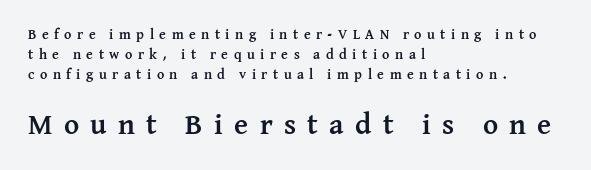
{"serif": "yes", "italic": "no", "bold": "yes", "weight": "semibold", "width": "normal", "stroke_contrast": "medium", "x_height": "medium", "monospaced": "no", "underline": "no", "align": "left", "line_spacing": "normal", "line_spacing_ratio": 1.43, "letter_spacing": "wide", "letter_spacing_em": 0.39, "larger_block": "second", "size_ratio": 2.07, "glyph_px": 29}
